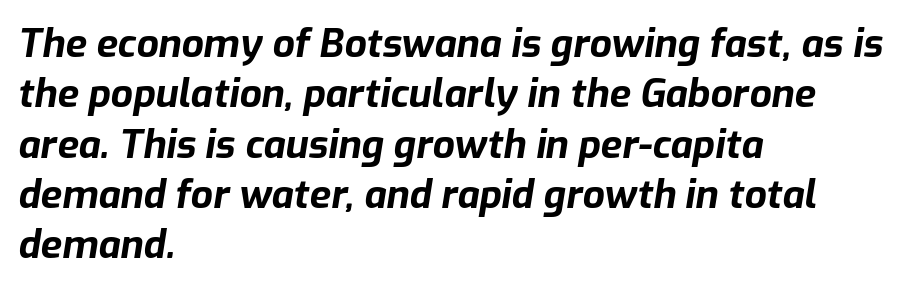
{"italic": "yes", "lean": "right", "slant_degrees": 9, "bold": "yes", "weight": "bold", "width": "normal", "stroke_contrast": "low", "x_height": "medium", "monospaced": "no", "underline": "no", "align": "left", "line_spacing": "normal", "line_spacing_ratio": 1.29, "letter_spacing": "normal", "letter_spacing_em": 0.0, "glyph_px": 39}
